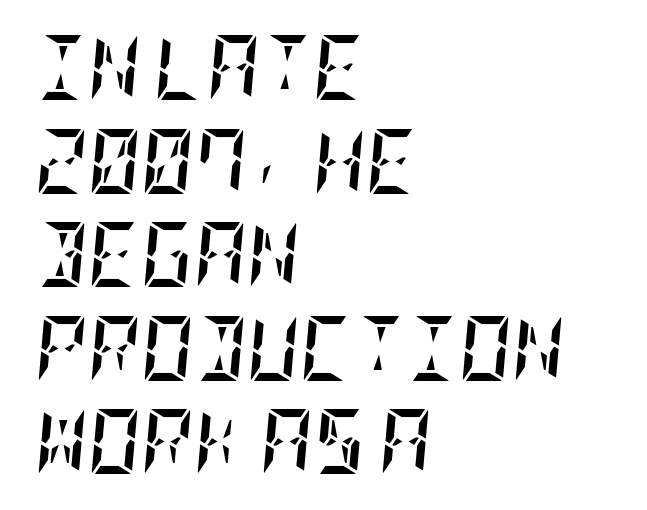
{"italic": "yes", "lean": "right", "slant_degrees": 5, "bold": "yes", "weight": "semibold", "width": "condensed", "stroke_contrast": "low", "x_height": "large", "underline": "no", "align": "left", "line_spacing": "normal", "line_spacing_ratio": 1.44, "letter_spacing": "normal", "letter_spacing_em": 0.0, "glyph_px": 65}
